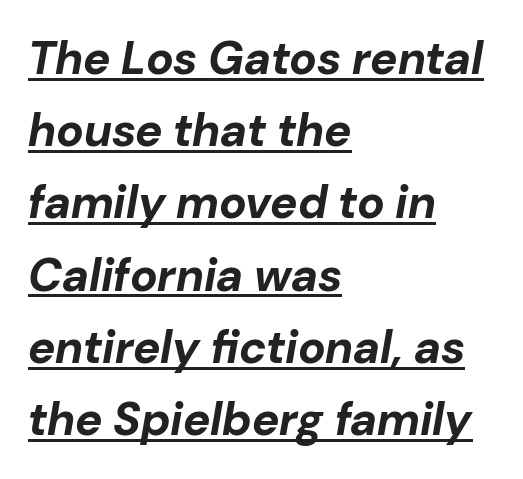
Q: Is the text bold? A: Yes.
Q: Is the text italic (slanted)? A: Yes, it leans right by about 10 degrees.
Q: Is the text underlined? A: Yes.
Q: How is the paragraph aligned? A: Left-aligned.
Q: Is the spacing between letters normal or unusually wide? A: Normal.
Q: Is the spacing between lines tight, normal or loose? A: Normal.
Q: Width (condensed, normal, or wide)? A: Normal.
Q: Stroke contrast? A: Low.
Q: x-height? A: Medium.
Q: Monospaced? A: No.
